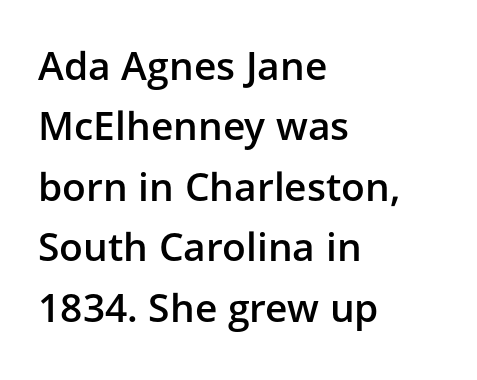
On the weight axis this lands at semibold, roughly 600. Each word holds together tightly as a unit, with standard inter-letter gaps. The text block is weighted toward the left margin, trailing off unevenly rightward. The passage shown is typed in a proportional face where columns would drift. Each new line begins a customary step beneath the previous one. A typesetter would label this face a sans.
